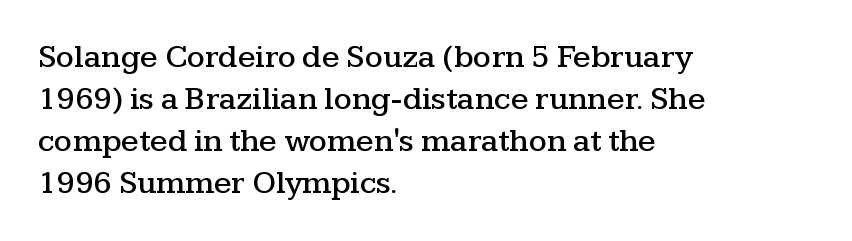
{"serif": "yes", "italic": "no", "width": "wide", "stroke_contrast": "medium", "x_height": "medium", "monospaced": "no", "underline": "no", "align": "left", "line_spacing": "normal", "line_spacing_ratio": 1.31, "letter_spacing": "normal", "letter_spacing_em": 0.0, "glyph_px": 32}
